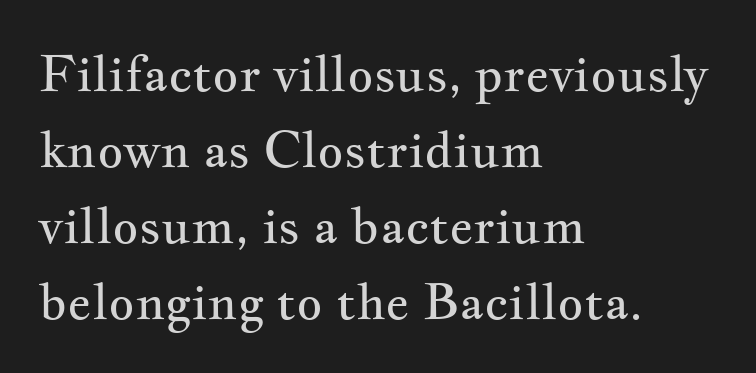
Each letter keeps its own natural width here, so spacing adapts to shape. In CSS terms this would be text-align: left. The passage shown is typeset with a serif family. The axis of the letterforms is exactly vertical. Is there much room between lines? A standard amount, neither cramped nor airy. Type without underlining.
